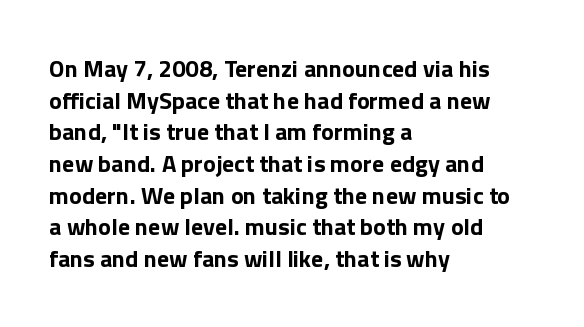
The image shows 24 px bold type, upright; set left-aligned, normal line spacing (1.32x), normal letter spacing, not underlined.
